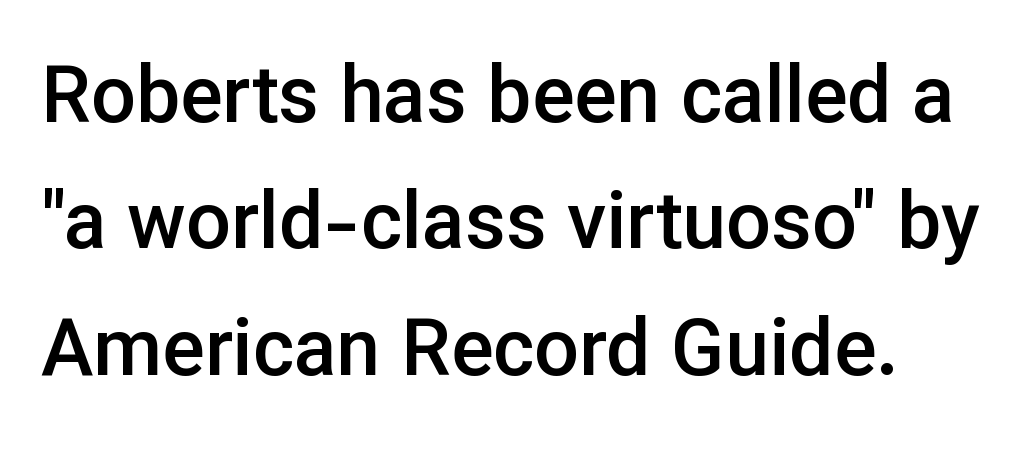
Q: Is the text bold? A: Semi-bold.
Q: Is the text italic (slanted)? A: No, it is upright.
Q: Is the typeface a serif or a sans-serif typeface? A: Sans-serif.
Q: Is the text underlined? A: No.
Q: Is the spacing between letters normal or unusually wide? A: Normal.
Q: Is the spacing between lines tight, normal or loose? A: Normal.
Q: Width (condensed, normal, or wide)? A: Normal.
Q: Stroke contrast? A: Low.
Q: x-height? A: Medium.
Q: Monospaced? A: No.
